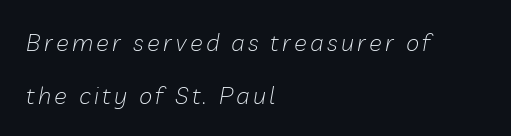
Q: Is the text bold? A: No.
Q: Is the text italic (slanted)? A: Yes, it leans right by about 10 degrees.
Q: Is the text underlined? A: No.
Q: How is the paragraph aligned? A: Left-aligned.
Q: Is the spacing between lines tight, normal or loose? A: Loose.
